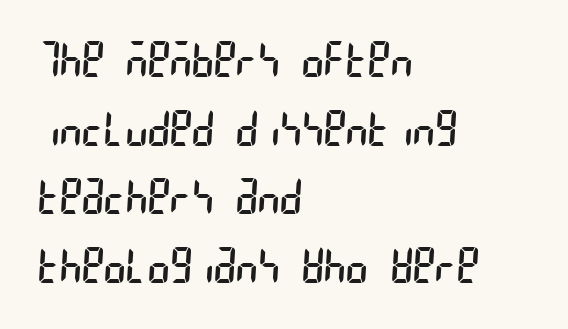
A typesetter would call this zero additional tracking. The weight tops out at a normal text grade. If you drew a ruler down the left edge, every line would touch it. A typesetter would call this leading conventional body-copy spacing.
